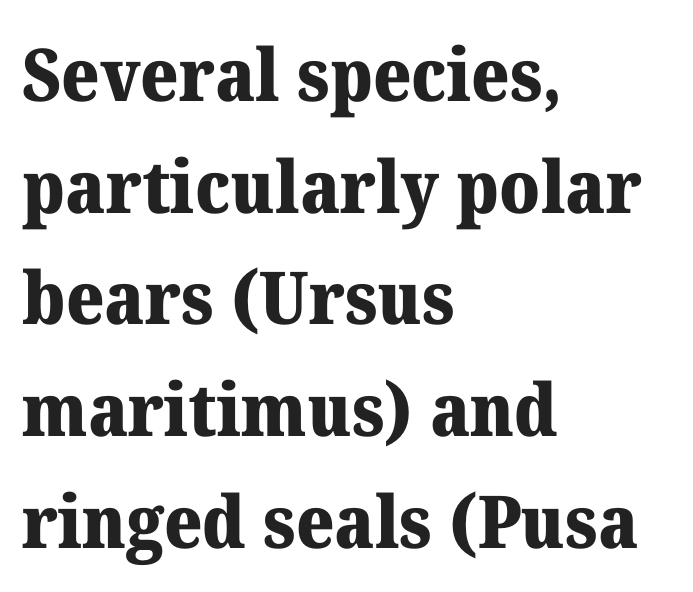
Default kerning and tracking; the words read as compact shapes. A typesetter would call this leading conventional body-copy spacing. The glyphs are unaccompanied by any horizontal stroke below them. In terms of weight, the rendering is a true, heavy bold.
